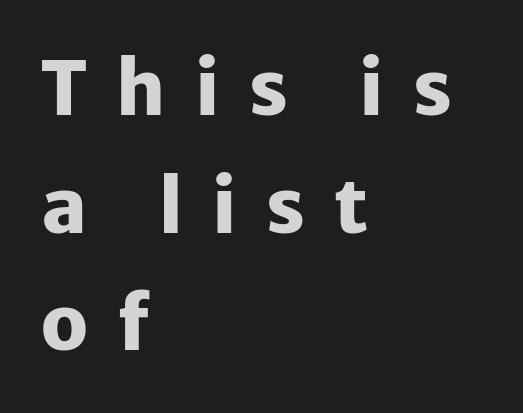
In CSS terms this would be text-align: left. The typesetting leans heavy: a genuine bold. Ascenders rise straight up at ninety degrees. The line-height multiplier appears to be the usual default. The type is letterspaced generously, with wide tracking.
